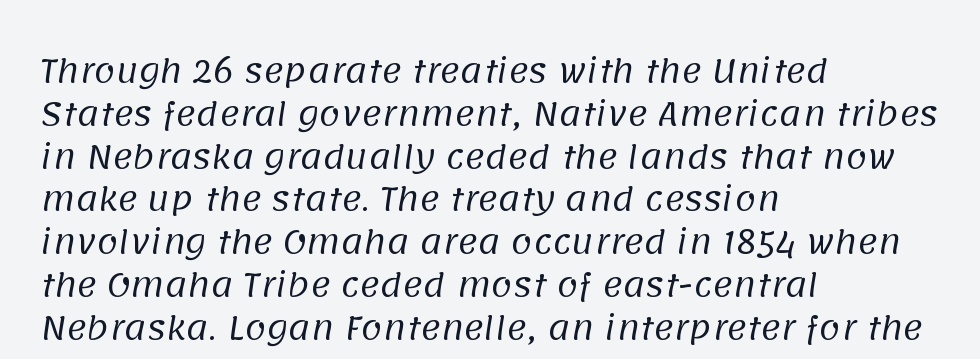
{"serif": "no", "bold": "no", "weight": "regular", "width": "normal", "stroke_contrast": "low", "x_height": "large", "monospaced": "no", "underline": "no", "align": "left", "line_spacing": "normal", "line_spacing_ratio": 1.38, "letter_spacing": "normal", "letter_spacing_em": 0.0, "glyph_px": 31}
